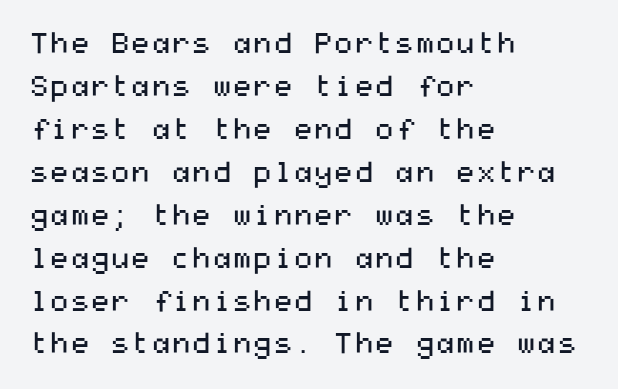
Q: Is the text bold? A: No.
Q: Is the text italic (slanted)? A: No, it is upright.
Q: Is the typeface a serif or a sans-serif typeface? A: Sans-serif.
Q: Is the text underlined? A: No.
Q: How is the paragraph aligned? A: Left-aligned.
Q: Is the spacing between letters normal or unusually wide? A: Normal.
Q: Is the spacing between lines tight, normal or loose? A: Normal.
Q: Width (condensed, normal, or wide)? A: Wide.
Q: Stroke contrast? A: Medium.
Q: x-height? A: Medium.
